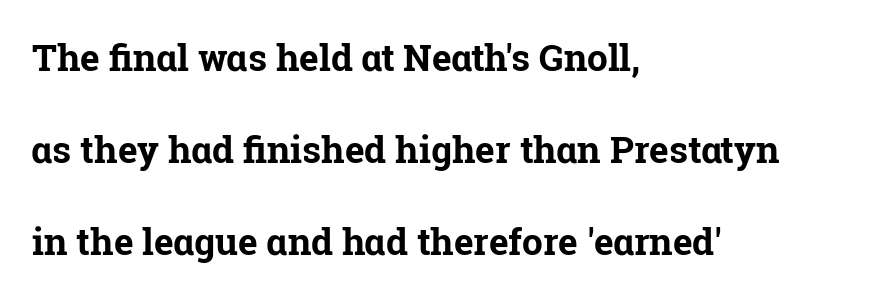
The image shows 37 px bold serif type, upright; set left-aligned, loose line spacing (2.48x), normal letter spacing, not underlined; low stroke contrast and a medium x-height.
